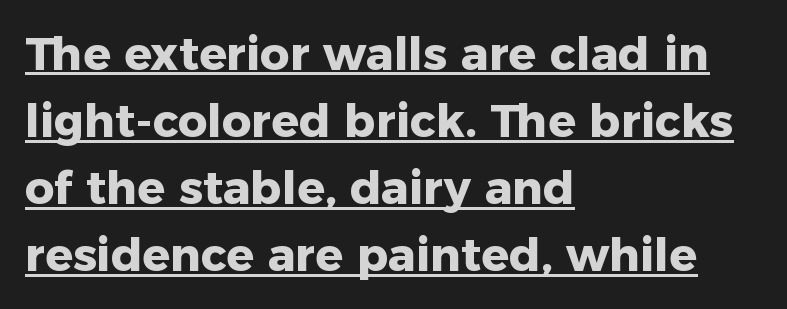
The image shows 46 px heavy sans-serif type, upright; set left-aligned, normal line spacing (1.46x), normal letter spacing, underlined; low stroke contrast and a medium x-height.
